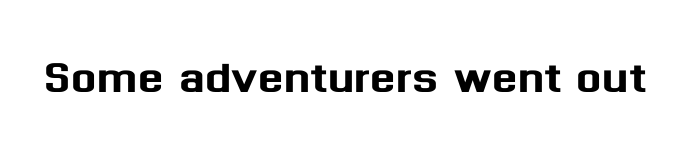
{"serif": "no", "italic": "no", "width": "normal", "stroke_contrast": "medium", "x_height": "medium", "monospaced": "no", "underline": "no", "letter_spacing": "normal", "letter_spacing_em": 0.0, "glyph_px": 60}
